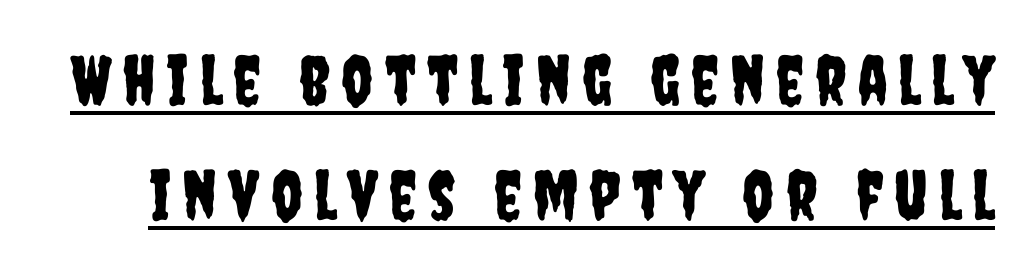
The letters advance in unequal steps, a hallmark of proportional type. The rendering uses a moderate line-height, typical for paragraphs. The typography opts for an upright posture over an oblique one. The letters carry no serifs — their stems end cleanly without finishing strokes. Looks like someone drew a line under every word here.
